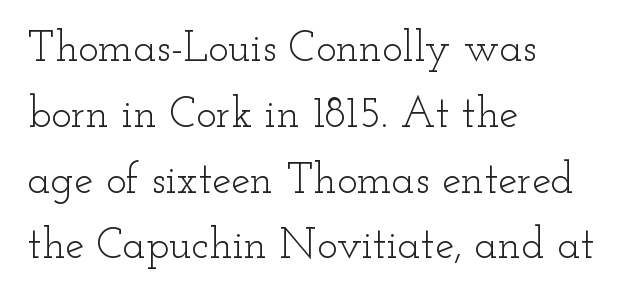
A serif font was chosen for this passage. Reading down the column, the eye jumps a familiar distance to each next line. Default kerning and tracking; the words read as compact shapes. Stroke mass is kept to a normal reading level or below.
